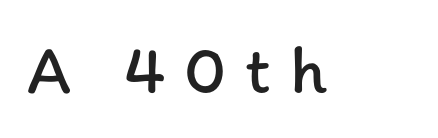
{"italic": "no", "bold": "no", "weight": "regular", "width": "normal", "stroke_contrast": "low", "x_height": "medium", "monospaced": "no", "underline": "no", "letter_spacing": "wide", "letter_spacing_em": 0.27, "glyph_px": 69}
